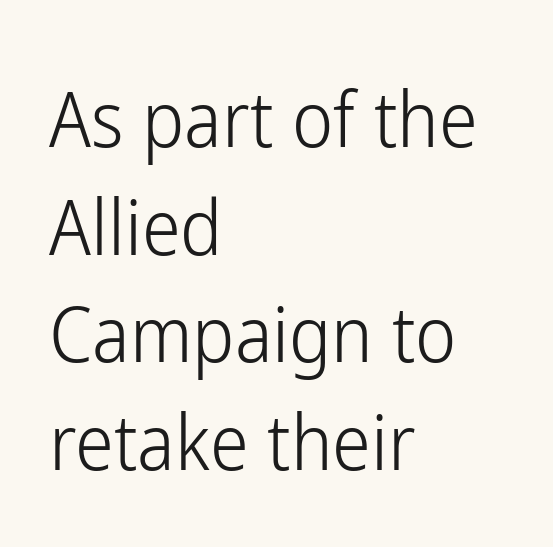
The image shows 78 px light, condensed sans-serif type, upright; set left-aligned, normal line spacing (1.38x), normal letter spacing, not underlined; low stroke contrast and a medium x-height.
